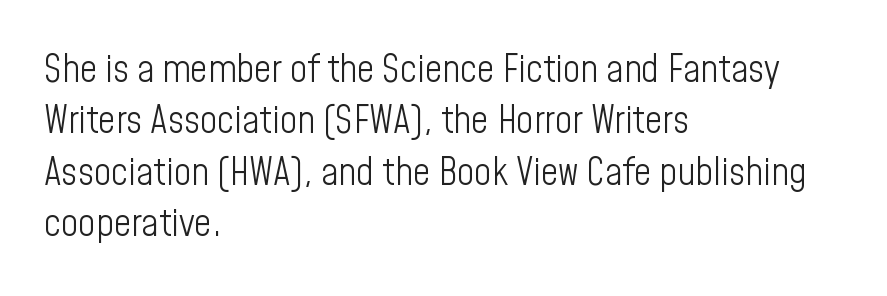
You could call the tracking neutral — neither tight nor loose. Looks like regular typesetting: each glyph gets only the width it needs. Where is the straight margin? On the left. A typesetter would label this face a sans. Summary of weight: not heavy and not bold. Lines of text with bare space underneath.
